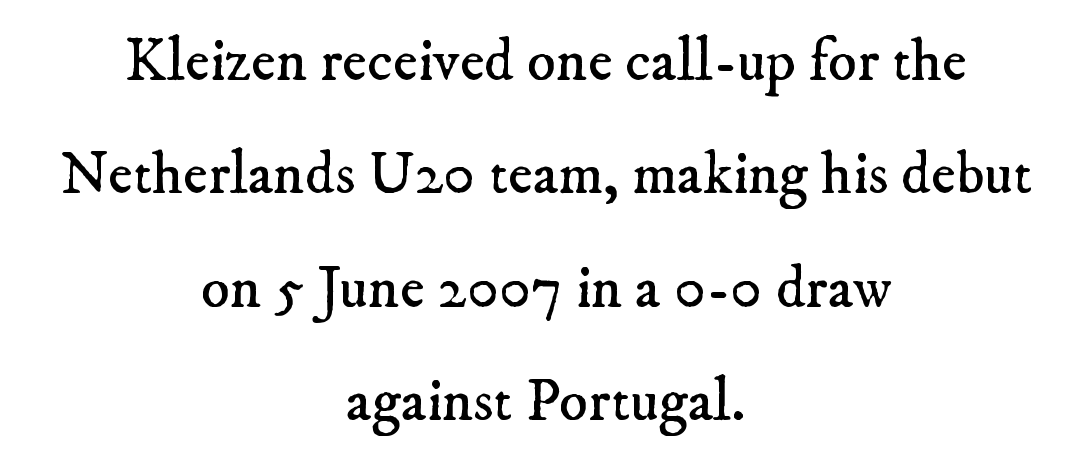
The image shows 60 px regular-weight serif type; set centered, line spacing 1.89x, normal letter spacing, not underlined; low stroke contrast and a small x-height.
